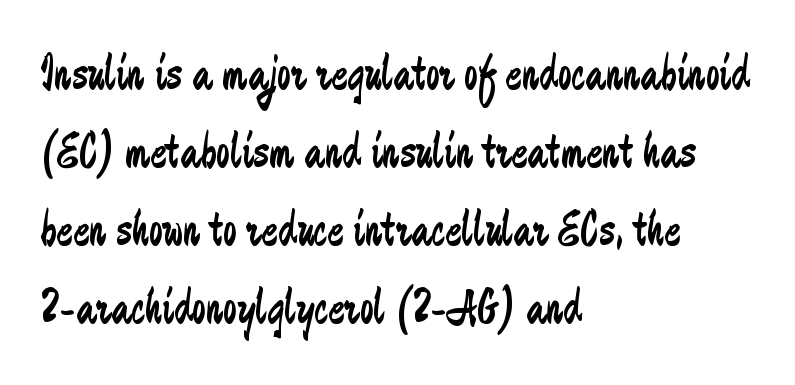
{"serif": "no", "bold": "no", "weight": "regular", "width": "condensed", "stroke_contrast": "low", "x_height": "small", "monospaced": "no", "underline": "no", "align": "left", "line_spacing": "normal", "line_spacing_ratio": 1.59, "letter_spacing": "normal", "letter_spacing_em": 0.0, "glyph_px": 49}
